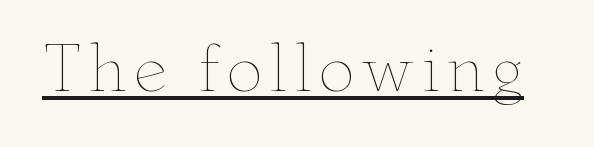
The image shows 62 px thin, wide type, upright; set underlined; low stroke contrast and a small x-height.
